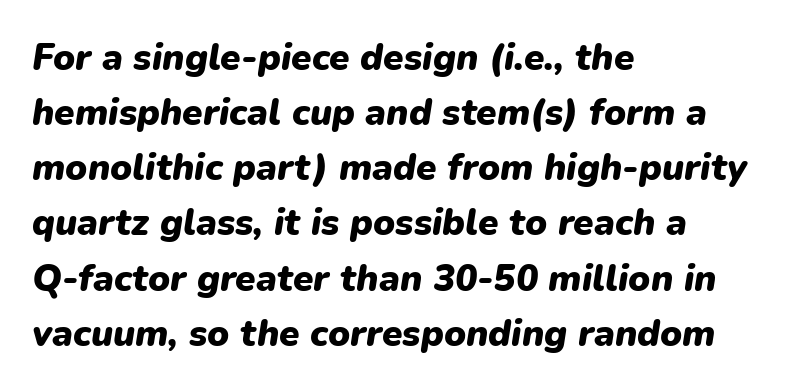
Q: Is the text bold? A: Yes.
Q: Is the text italic (slanted)? A: Yes, it leans right by about 9 degrees.
Q: Is the text underlined? A: No.
Q: How is the paragraph aligned? A: Left-aligned.
Q: Is the spacing between letters normal or unusually wide? A: Normal.
Q: Is the spacing between lines tight, normal or loose? A: Normal.
Q: Width (condensed, normal, or wide)? A: Normal.
Q: Stroke contrast? A: Low.
Q: x-height? A: Medium.
Q: Monospaced? A: No.
